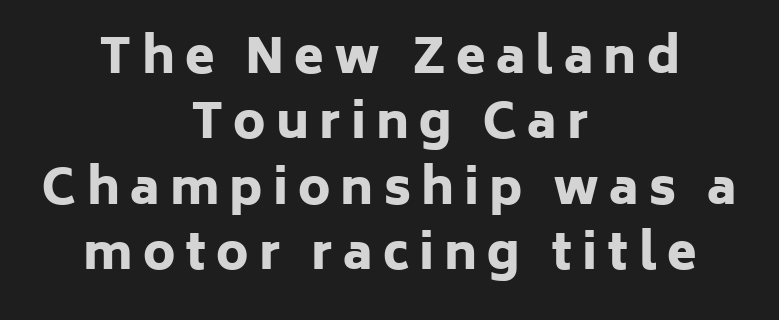
Q: Is the text bold? A: Yes.
Q: Is the text italic (slanted)? A: No, it is upright.
Q: Is the typeface a serif or a sans-serif typeface? A: Sans-serif.
Q: Is the text underlined? A: No.
Q: How is the paragraph aligned? A: Centered.
Q: Is the spacing between letters normal or unusually wide? A: Unusually wide.
Q: Is the spacing between lines tight, normal or loose? A: Normal.
Q: Width (condensed, normal, or wide)? A: Normal.
Q: Stroke contrast? A: Low.
Q: x-height? A: Medium.
Q: Monospaced? A: No.
